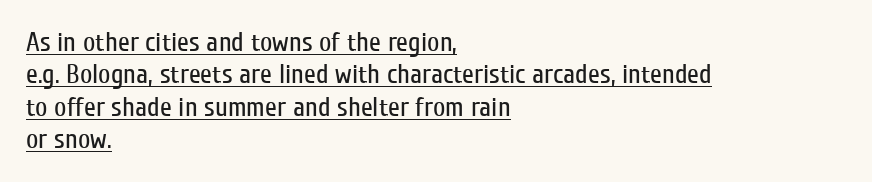
The letters look calm and open, with moderate or lighter stems. These lines were composed using upright roman letters. Between one letter and the next there's only the usual sliver of space. A baseline rule has been typeset under these characters.
